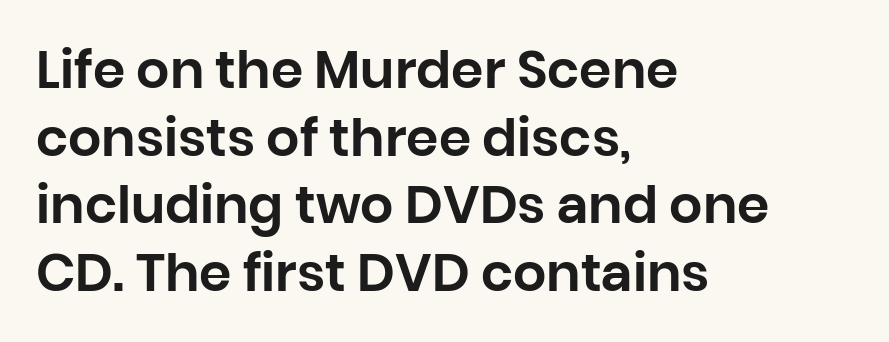
The image shows 52 px sans-serif type, upright; set left-aligned, normal line spacing (1.3x), normal letter spacing, not underlined; low stroke contrast and a large x-height.
